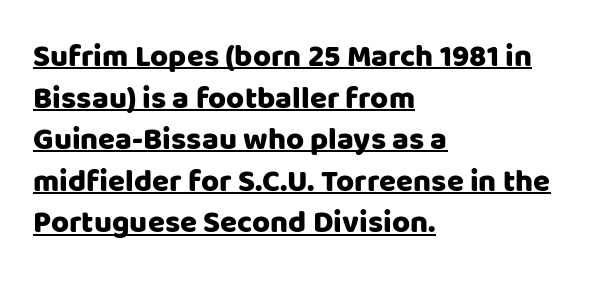
Quick note: interline space is typical. The letters stand straight up with perfectly vertical stems. These lines stack with their left ends in a neat column. No feet cap the strokes, marking this as sans-serif type.
